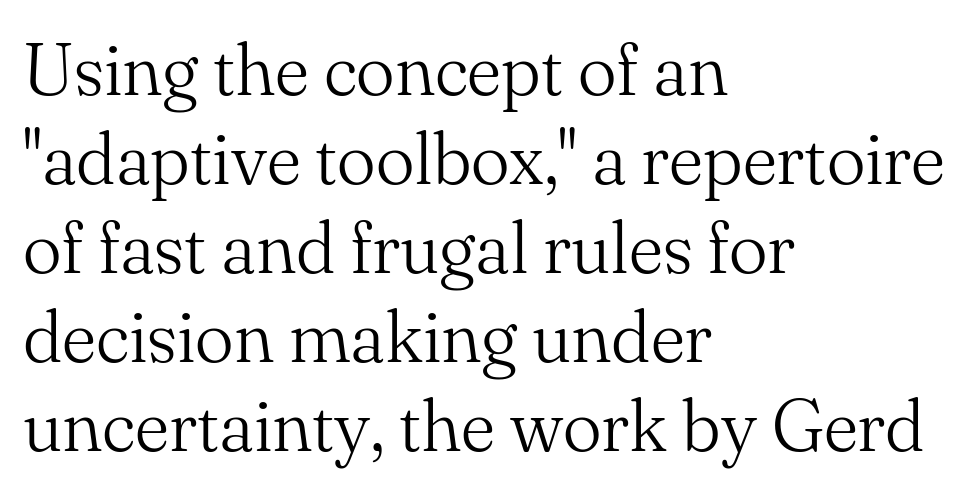
Q: Is the text bold? A: No.
Q: Is the text italic (slanted)? A: No, it is upright.
Q: Is the typeface a serif or a sans-serif typeface? A: Serif.
Q: Is the text underlined? A: No.
Q: How is the paragraph aligned? A: Left-aligned.
Q: Is the spacing between letters normal or unusually wide? A: Normal.
Q: Width (condensed, normal, or wide)? A: Normal.
Q: Stroke contrast? A: Medium.
Q: x-height? A: Small.
Q: Monospaced? A: No.
